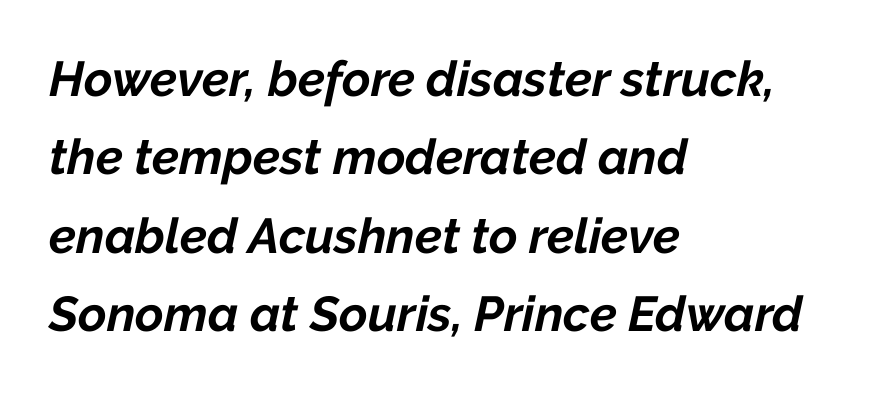
The letters advance in unequal steps, a hallmark of proportional type. Left-aligned paragraph, ragged on the right. This sample keeps an unexceptional amount of space between lines. The horizontal fit of the characters is conventional and even. The strokes are fattened all the way to bold. This sample uses an oblique cut, with every glyph tilted off the vertical.
